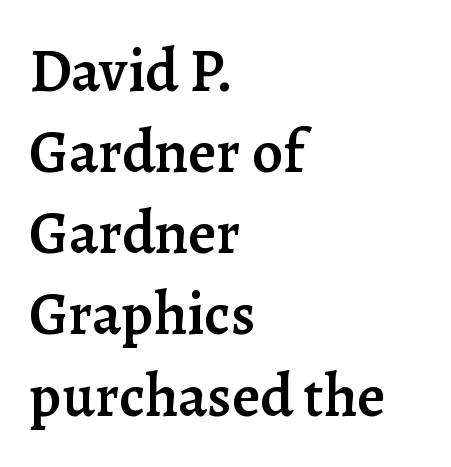
Q: Is the text bold? A: Semi-bold.
Q: Is the text italic (slanted)? A: No, it is upright.
Q: Is the typeface a serif or a sans-serif typeface? A: Serif.
Q: Is the text underlined? A: No.
Q: How is the paragraph aligned? A: Left-aligned.
Q: Is the spacing between letters normal or unusually wide? A: Normal.
Q: Is the spacing between lines tight, normal or loose? A: Normal.
Q: Width (condensed, normal, or wide)? A: Normal.
Q: Stroke contrast? A: Low.
Q: x-height? A: Medium.
Q: Monospaced? A: No.
